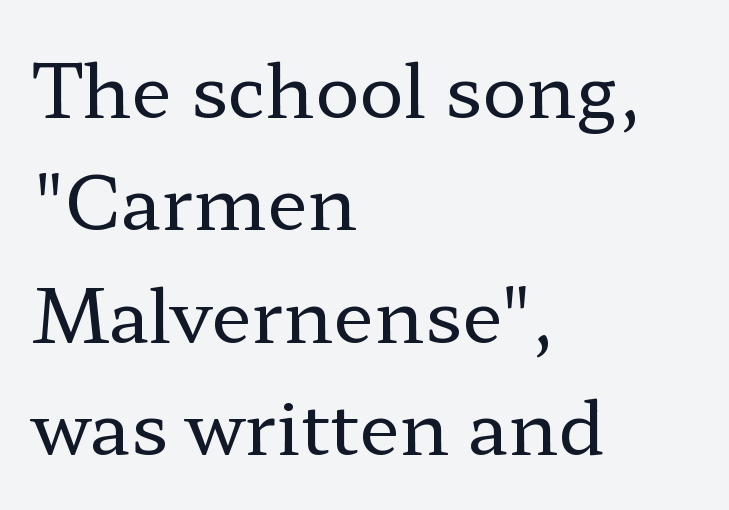
Type style note: has serifs. Descenders are the only things crossing below the line. Successive baselines arrive at the customary interval. Weight: in the light-to-regular range. The specimen reads as upright at a glance. These lines are set flush left with a ragged right edge.
